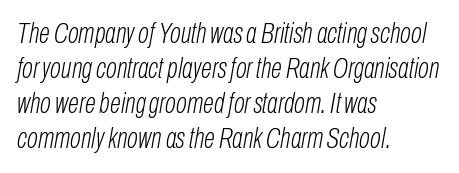
The image shows 29 px light, condensed type, italic (leaning right); set left-aligned, line spacing 1.21x, normal letter spacing, not underlined; low stroke contrast and a medium x-height.
